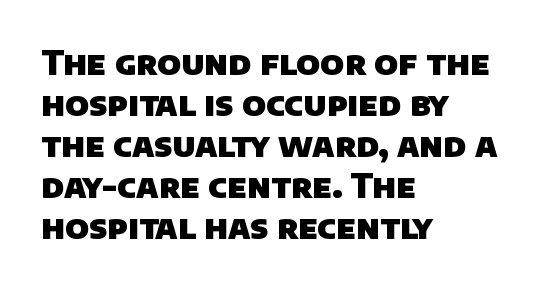
Notice how thick the strokes are: this is what a full bold looks like. Check under the words: just untouched page. Think of a printed novel: that variable character pitch is what you see here. The line texture is even and compact thanks to regular tracking. Grotesque or geometric, the face here clearly has no serifs. One-word summary of the alignment: left.
